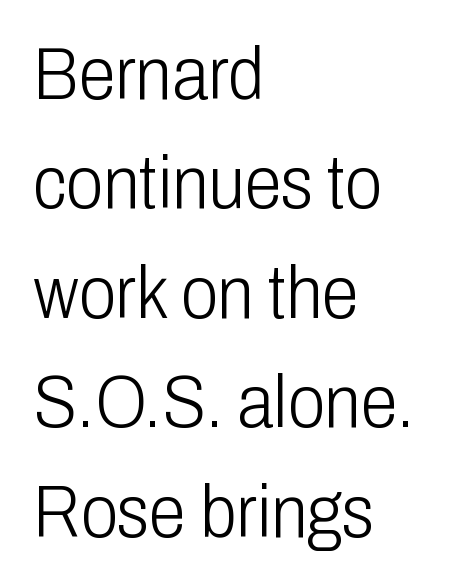
The image shows 75 px light, condensed sans-serif type, upright; set left-aligned, normal line spacing (1.46x), normal letter spacing, not underlined; low stroke contrast and a medium x-height.
